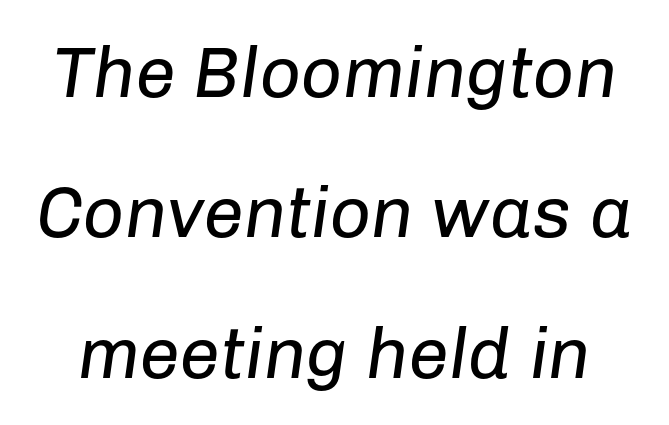
Q: Is the text bold? A: No.
Q: Is the text italic (slanted)? A: Yes, it leans right by about 8 degrees.
Q: Is the text underlined? A: No.
Q: Is the spacing between letters normal or unusually wide? A: Normal.
Q: Is the spacing between lines tight, normal or loose? A: Loose.
Q: Width (condensed, normal, or wide)? A: Normal.
Q: Stroke contrast? A: Low.
Q: x-height? A: Medium.
Q: Monospaced? A: No.
